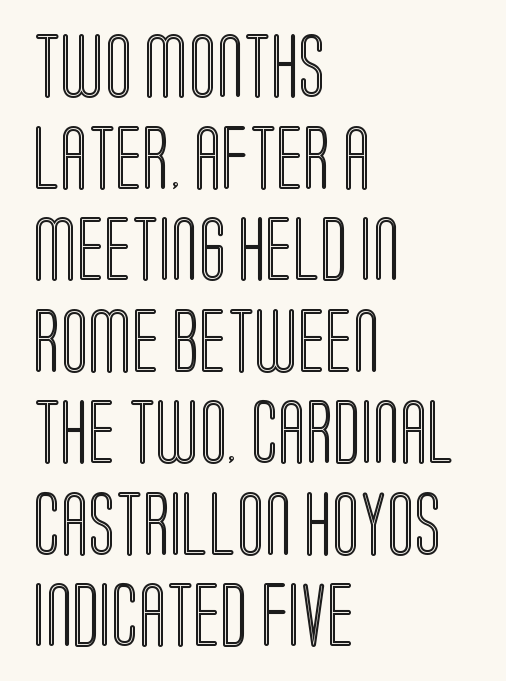
{"italic": "no", "width": "condensed", "x_height": "large", "monospaced": "no", "underline": "no", "align": "left", "line_spacing": "normal", "line_spacing_ratio": 1.43, "letter_spacing": "normal", "letter_spacing_em": 0.0, "glyph_px": 64}
